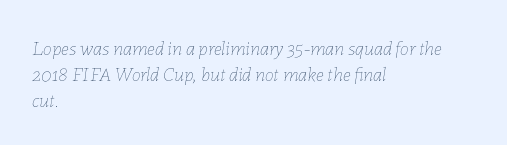
{"italic": "yes", "lean": "right", "slant_degrees": 7, "bold": "no", "underline": "no", "align": "left", "line_spacing": "normal", "line_spacing_ratio": 1.29, "letter_spacing": "normal", "letter_spacing_em": 0.0, "glyph_px": 20}
